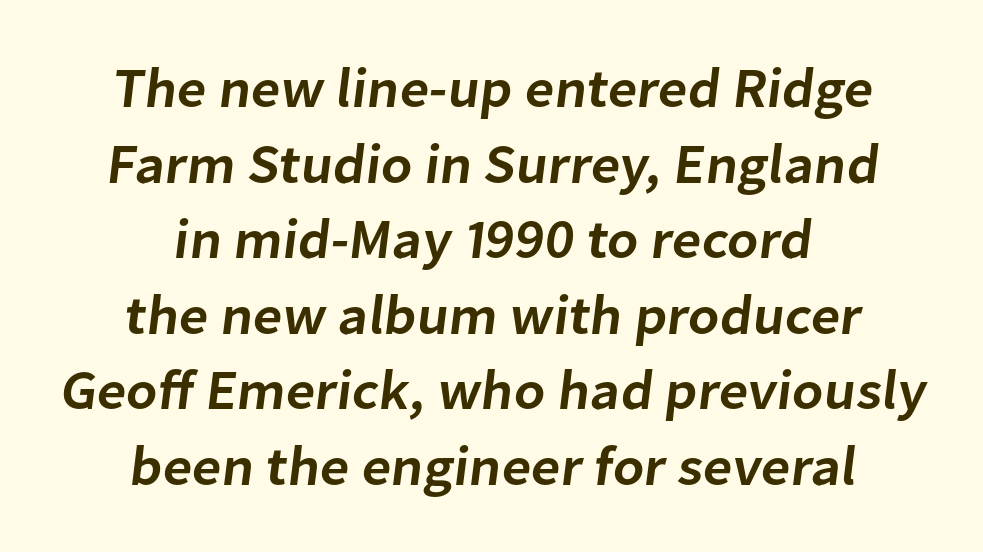
Q: Is the text bold? A: Semi-bold.
Q: Is the typeface a serif or a sans-serif typeface? A: Sans-serif.
Q: Is the text underlined? A: No.
Q: How is the paragraph aligned? A: Centered.
Q: Is the spacing between letters normal or unusually wide? A: Normal.
Q: Is the spacing between lines tight, normal or loose? A: Normal.
Q: Width (condensed, normal, or wide)? A: Normal.
Q: Stroke contrast? A: Low.
Q: x-height? A: Medium.
Q: Monospaced? A: No.
